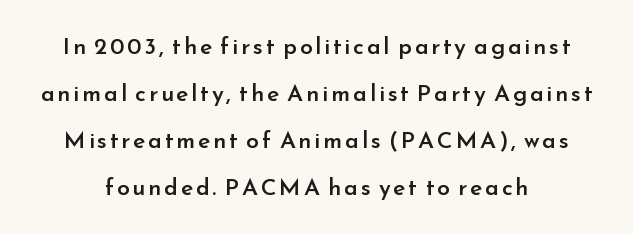
The image shows 23 px text type, upright; set centered, loose line spacing (2.05x), not underlined.
